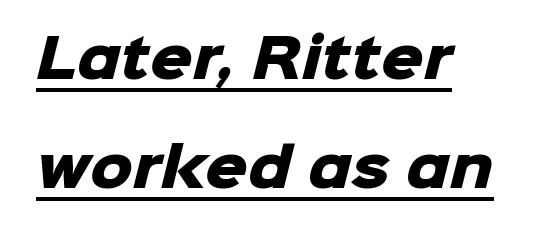
Q: Is the text bold? A: Yes.
Q: Is the typeface a serif or a sans-serif typeface? A: Sans-serif.
Q: Is the text underlined? A: Yes.
Q: How is the paragraph aligned? A: Left-aligned.
Q: Is the spacing between letters normal or unusually wide? A: Normal.
Q: Is the spacing between lines tight, normal or loose? A: Loose.
Q: Width (condensed, normal, or wide)? A: Normal.
Q: Stroke contrast? A: Low.
Q: x-height? A: Medium.
Q: Monospaced? A: No.
